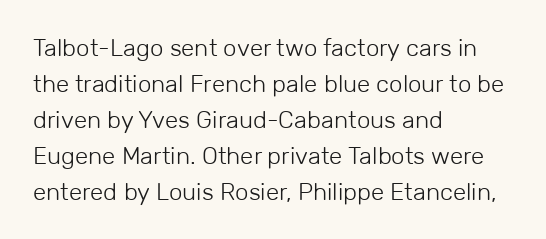
There is no visible air inserted between adjacent glyphs. The rendering anchors every line to the left-hand side. Counters stay open thanks to moderate or lighter strokes. Is there much room between lines? A standard amount, neither cramped nor airy. Type without underlining.
